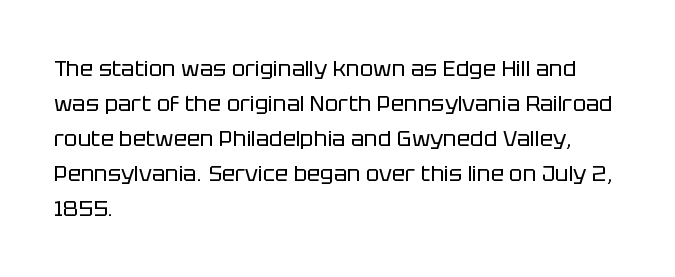
Q: Is the text bold? A: No.
Q: Is the text italic (slanted)? A: No, it is upright.
Q: Is the text underlined? A: No.
Q: How is the paragraph aligned? A: Left-aligned.
Q: Is the spacing between letters normal or unusually wide? A: Normal.
Q: Is the spacing between lines tight, normal or loose? A: Normal.
